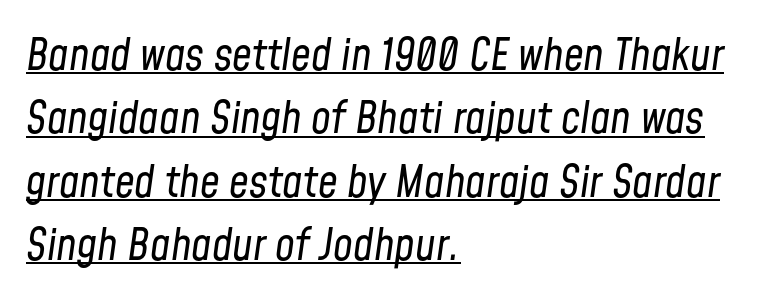
{"italic": "yes", "lean": "right", "slant_degrees": 8, "bold": "no", "weight": "regular", "width": "condensed", "stroke_contrast": "low", "x_height": "medium", "monospaced": "no", "underline": "yes", "align": "left", "line_spacing": "normal", "line_spacing_ratio": 1.44, "letter_spacing": "normal", "letter_spacing_em": 0.0, "glyph_px": 44}
